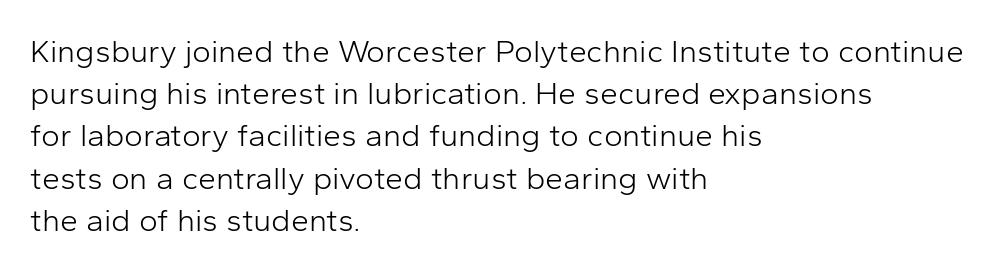
{"serif": "no", "italic": "no", "bold": "no", "weight": "light", "width": "normal", "stroke_contrast": "low", "x_height": "medium", "monospaced": "no", "underline": "no", "align": "left", "line_spacing": "normal", "line_spacing_ratio": 1.32, "letter_spacing": "normal", "letter_spacing_em": 0.0, "glyph_px": 32}
